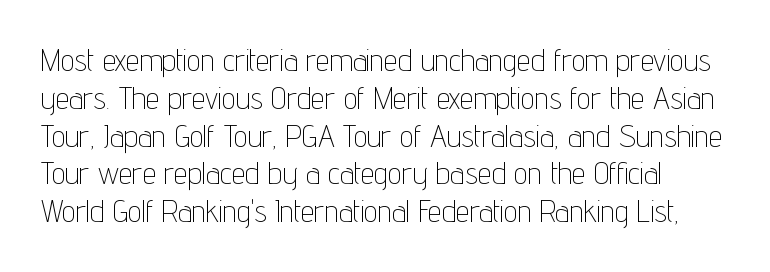
The image shows 31 px thin, condensed sans-serif type, upright; set line spacing 1.22x, normal letter spacing, not underlined; low stroke contrast and a medium x-height.
